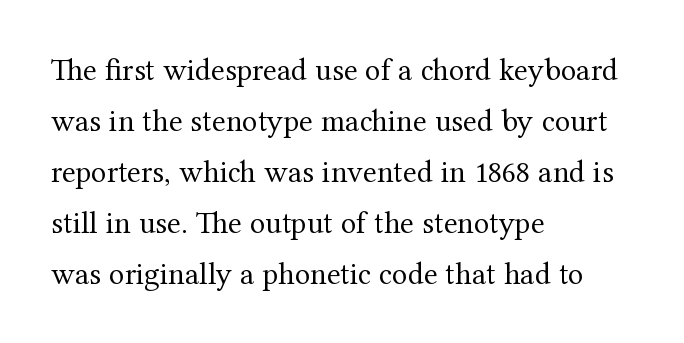
The image shows 32 px regular-weight serif type, upright; set left-aligned, normal line spacing (1.59x), normal letter spacing, not underlined; medium stroke contrast and a medium x-height.
